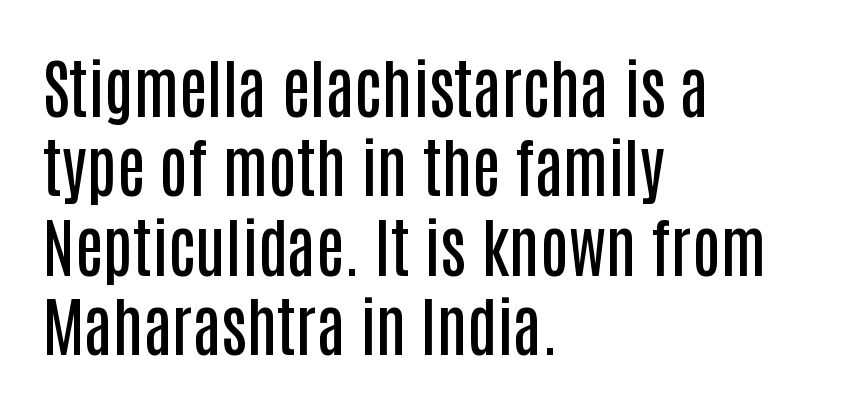
{"serif": "no", "italic": "no", "bold": "semi", "weight": "semibold", "width": "condensed", "stroke_contrast": "low", "x_height": "large", "monospaced": "no", "underline": "no", "align": "left", "line_spacing_ratio": 1.24, "letter_spacing": "normal", "letter_spacing_em": 0.0, "glyph_px": 64}
